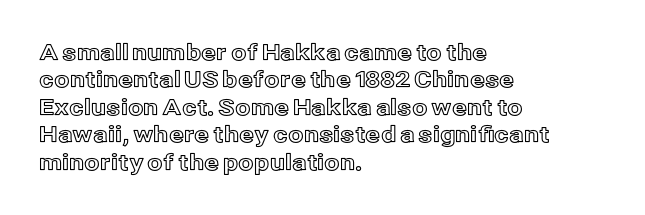
The image shows 22 px text type, upright; set left-aligned, normal line spacing (1.25x), normal letter spacing, not underlined.
